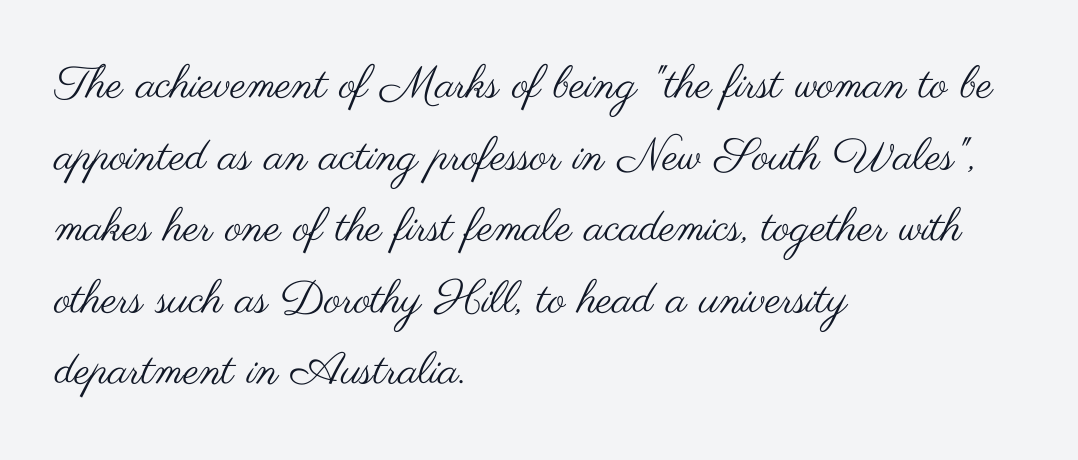
{"serif": "no", "bold": "no", "weight": "regular", "width": "wide", "stroke_contrast": "medium", "x_height": "small", "monospaced": "no", "underline": "no", "align": "left", "line_spacing": "normal", "line_spacing_ratio": 1.59, "letter_spacing": "normal", "letter_spacing_em": 0.0, "glyph_px": 45}
